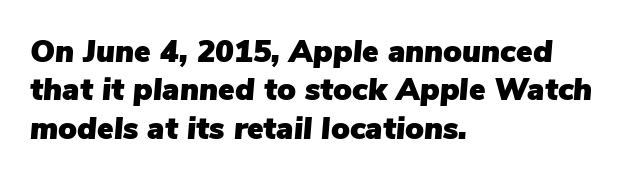
{"italic": "yes", "lean": "right", "slant_degrees": 5, "width": "normal", "stroke_contrast": "low", "x_height": "medium", "monospaced": "no", "underline": "no", "align": "left", "line_spacing_ratio": 1.24, "letter_spacing": "normal", "letter_spacing_em": 0.0, "glyph_px": 31}
